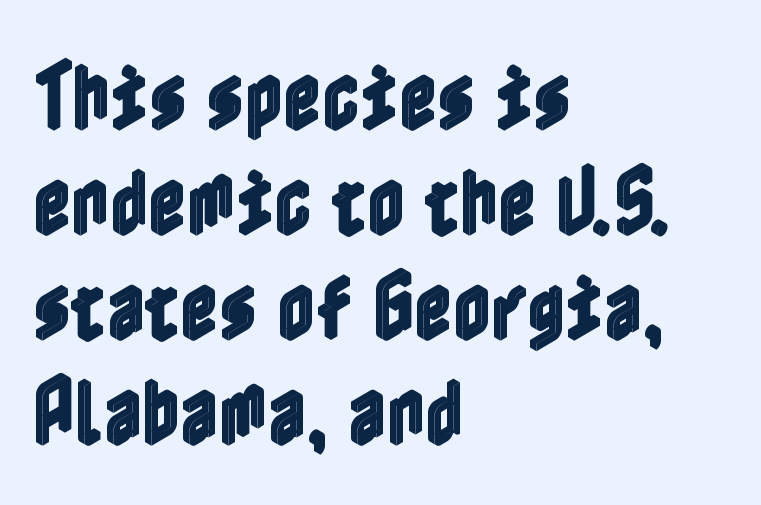
Q: Is the text italic (slanted)? A: No, it is upright.
Q: Is the text underlined? A: No.
Q: How is the paragraph aligned? A: Left-aligned.
Q: Is the spacing between letters normal or unusually wide? A: Normal.
Q: Is the spacing between lines tight, normal or loose? A: Normal.
Q: Width (condensed, normal, or wide)? A: Condensed.
Q: x-height? A: Medium.
